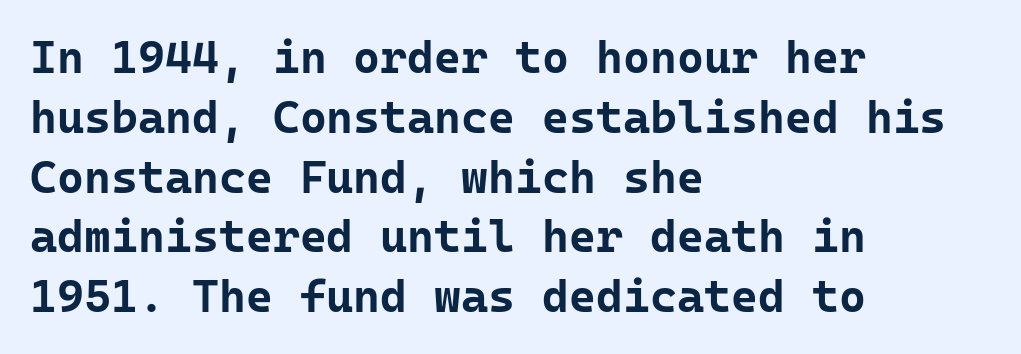
{"serif": "no", "italic": "no", "bold": "yes", "weight": "bold", "width": "normal", "stroke_contrast": "low", "x_height": "medium", "monospaced": "yes", "underline": "no", "align": "left", "line_spacing": "normal", "line_spacing_ratio": 1.3, "letter_spacing": "normal", "letter_spacing_em": 0.0, "glyph_px": 46}
